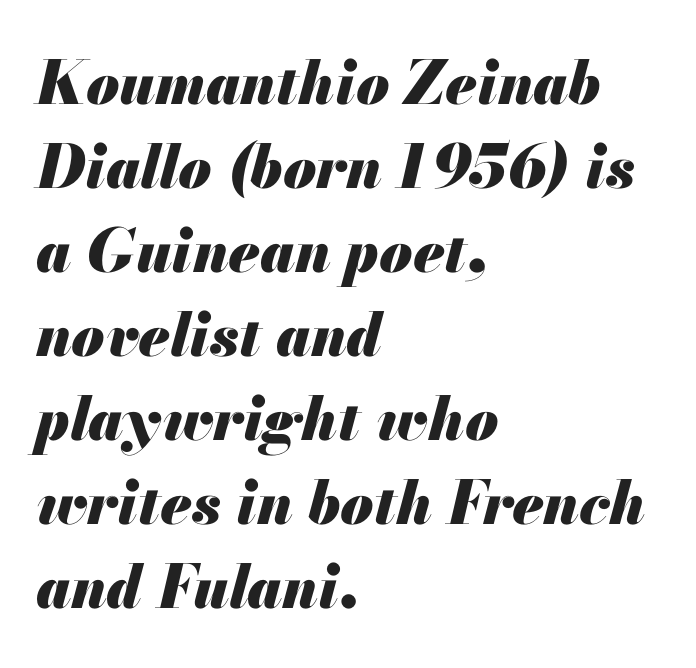
Q: Is the text bold? A: Yes.
Q: Is the text italic (slanted)? A: Yes, it leans right by about 13 degrees.
Q: Is the text underlined? A: No.
Q: How is the paragraph aligned? A: Left-aligned.
Q: Is the spacing between letters normal or unusually wide? A: Normal.
Q: Is the spacing between lines tight, normal or loose? A: Normal.
Q: Width (condensed, normal, or wide)? A: Normal.
Q: Stroke contrast? A: Medium.
Q: x-height? A: Small.
Q: Monospaced? A: No.
